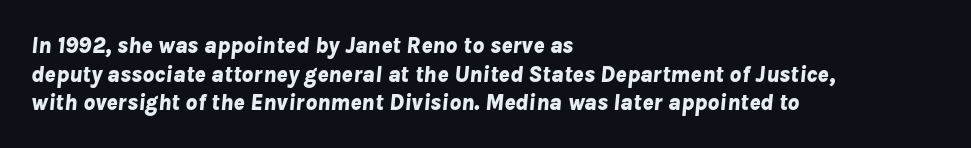
Q: Is the text bold? A: Yes.
Q: Is the text italic (slanted)? A: Yes, it leans right by about 8 degrees.
Q: Is the text underlined? A: No.
Q: How is the paragraph aligned? A: Left-aligned.
Q: Is the spacing between letters normal or unusually wide? A: Normal.
Q: Is the spacing between lines tight, normal or loose? A: Normal.
